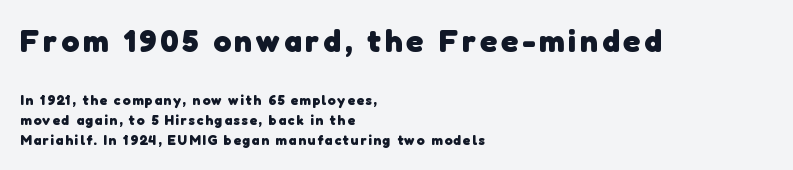
The image shows 32 px heavy sans-serif type; set left-aligned, normal line spacing (1.43x), not underlined; the first (top) block is 2.29x larger; low stroke contrast and a medium x-height.
